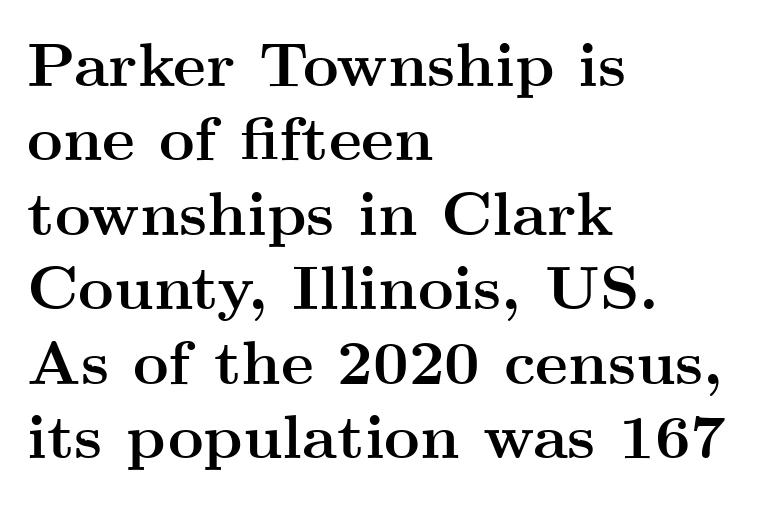
{"serif": "yes", "italic": "no", "bold": "yes", "weight": "semibold", "width": "wide", "stroke_contrast": "medium", "x_height": "small", "monospaced": "no", "underline": "no", "align": "left", "line_spacing_ratio": 1.2, "letter_spacing": "normal", "letter_spacing_em": 0.0, "glyph_px": 62}
